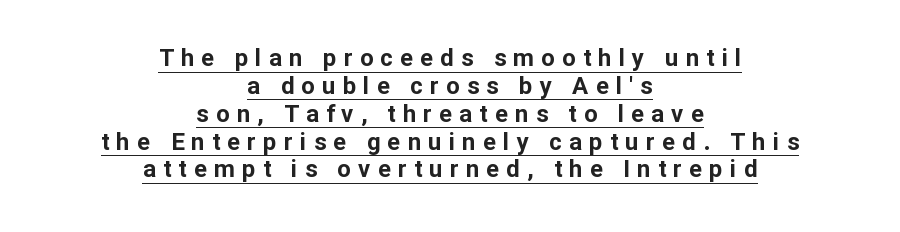
{"italic": "no", "bold": "yes", "underline": "yes", "align": "center", "line_spacing_ratio": 1.16, "letter_spacing": "wide", "letter_spacing_em": 0.3, "glyph_px": 24}
